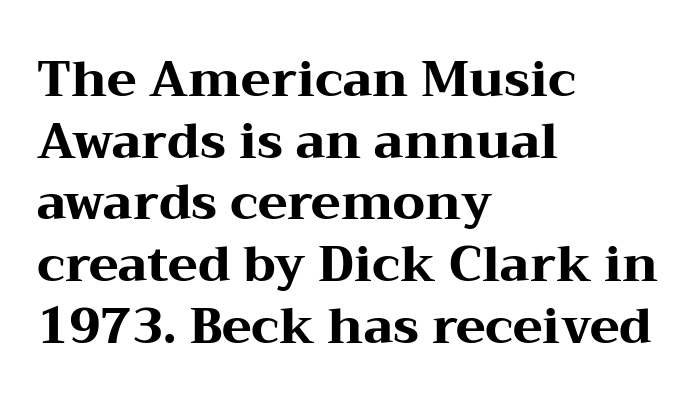
Letters rest on an invisible, unmarked baseline. Set as a true bold cut, around the 700 mark. A typesetter would mark this as roman, not italic. These lines keep a tight, regular rhythm from letter to letter.
